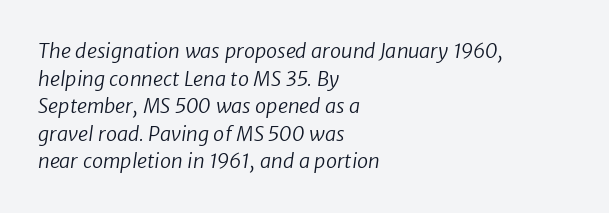
{"bold": "no", "underline": "no", "align": "left", "line_spacing": "normal", "line_spacing_ratio": 1.38, "letter_spacing": "normal", "letter_spacing_em": 0.0, "glyph_px": 20}
